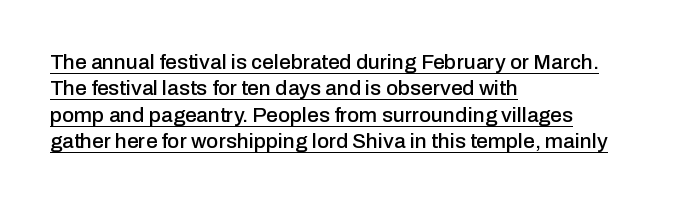
Quick note: not italic, upright. Underlined type. One-word summary of the alignment: left. Evenly set lines give the paragraph a standard silhouette. Is the letter spacing exaggerated? No — it looks like the ordinary default.
